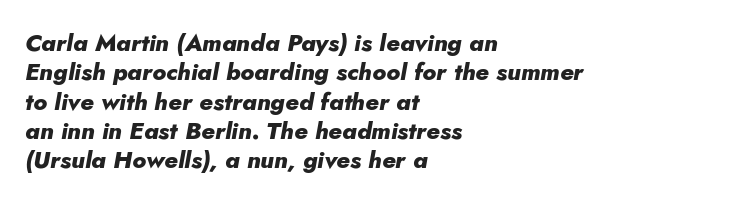
The image shows 24 px bold type, italic (leaning right); set left-aligned, line spacing 1.22x, normal letter spacing, not underlined.
